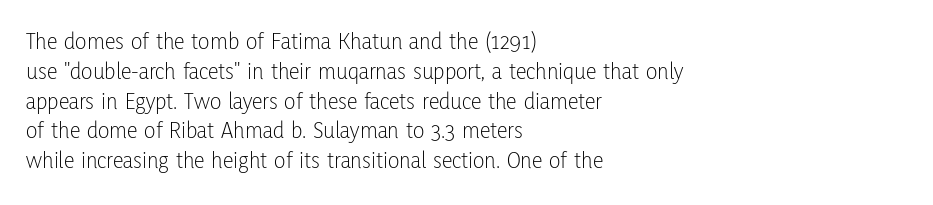
{"italic": "no", "bold": "no", "underline": "no", "align": "left", "line_spacing_ratio": 1.24, "letter_spacing": "normal", "letter_spacing_em": 0.0, "glyph_px": 24}
